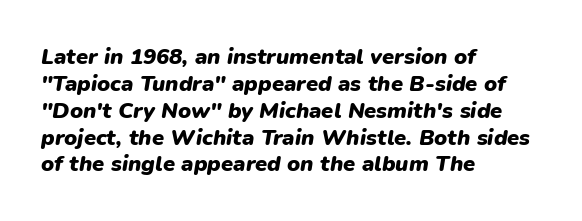
Q: Is the text bold? A: Yes.
Q: Is the text italic (slanted)? A: Yes, it leans right by about 9 degrees.
Q: Is the text underlined? A: No.
Q: How is the paragraph aligned? A: Left-aligned.
Q: Is the spacing between letters normal or unusually wide? A: Normal.
